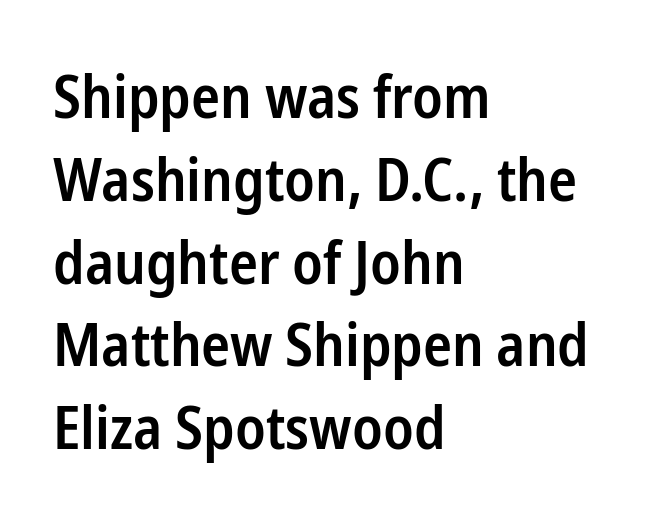
The image shows 60 px semibold, condensed sans-serif type, upright; set left-aligned, normal line spacing (1.38x), normal letter spacing, not underlined; low stroke contrast and a medium x-height.
